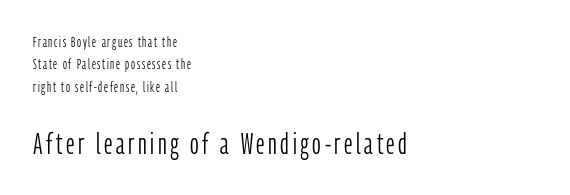
{"serif": "no", "italic": "no", "bold": "no", "weight": "light", "width": "condensed", "stroke_contrast": "low", "x_height": "medium", "monospaced": "no", "underline": "no", "align": "left", "line_spacing": "normal", "line_spacing_ratio": 1.6, "larger_block": "second", "size_ratio": 2.14, "glyph_px": 30}
